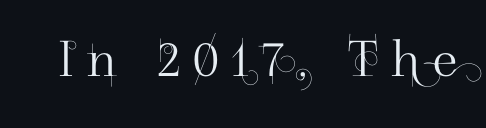
Note: no serifs on the glyphs. Designer's note — italics off, roman on. These lines are rendered in a variable-pitch font. The space directly below the letters is spotless. In terms of letterspacing, this is a distinctly airy, spread setting.
